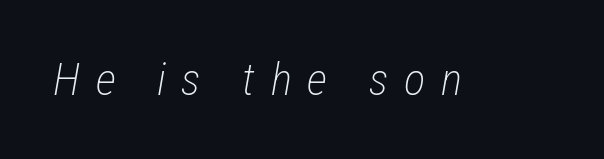
The passage shown is not underscored anywhere. Is the type slanted? Yes — the strokes lean at a clear angle. The strokes are not fattened; the text isn't bold. Compared with typical body copy, the letter spacing here is much looser.
